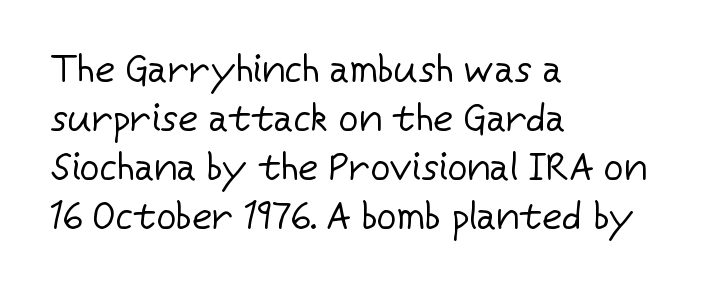
Each letter keeps its own natural width here, so spacing adapts to shape. The gaps between neighbouring characters are ordinary and unremarkable. The letters stand straight up with perfectly vertical stems. The rendering uses a moderate line-height, typical for paragraphs.
